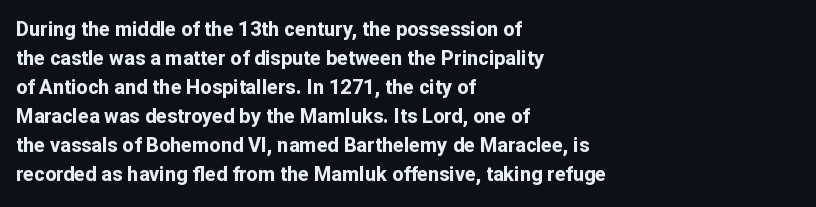
{"italic": "no", "bold": "yes", "underline": "no", "align": "left", "line_spacing": "normal", "line_spacing_ratio": 1.45, "letter_spacing": "normal", "letter_spacing_em": 0.0, "glyph_px": 20}
